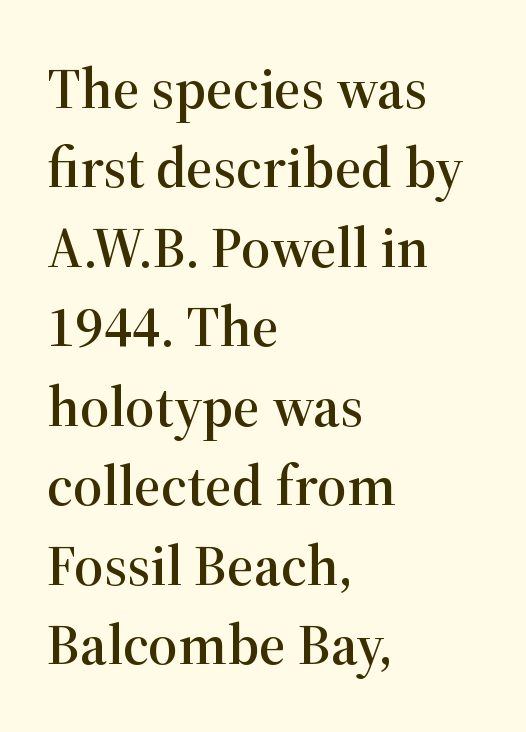
This sample keeps an unexceptional amount of space between lines. Is the block centered? No — it sits flush against the left margin. A typesetter would call this proportional, since set widths differ per character. Vertical strokes here are truly vertical.
